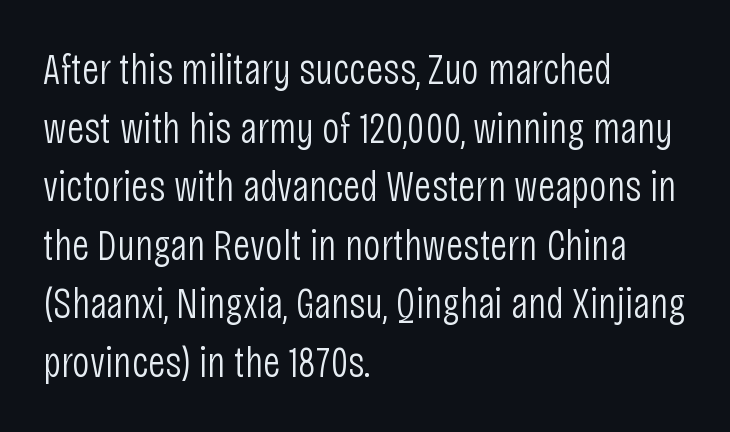
{"serif": "no", "italic": "no", "bold": "no", "weight": "light", "width": "condensed", "stroke_contrast": "low", "x_height": "large", "monospaced": "no", "underline": "no", "align": "left", "line_spacing": "normal", "line_spacing_ratio": 1.33, "letter_spacing": "normal", "letter_spacing_em": 0.0, "glyph_px": 44}
